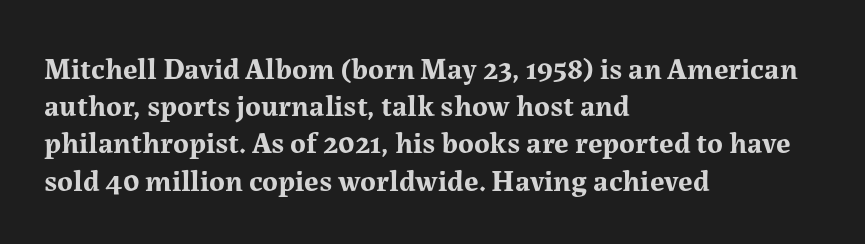
The image shows 30 px bold serif type, upright; set left-aligned, line spacing 1.24x, normal letter spacing, not underlined; medium stroke contrast and a medium x-height.
